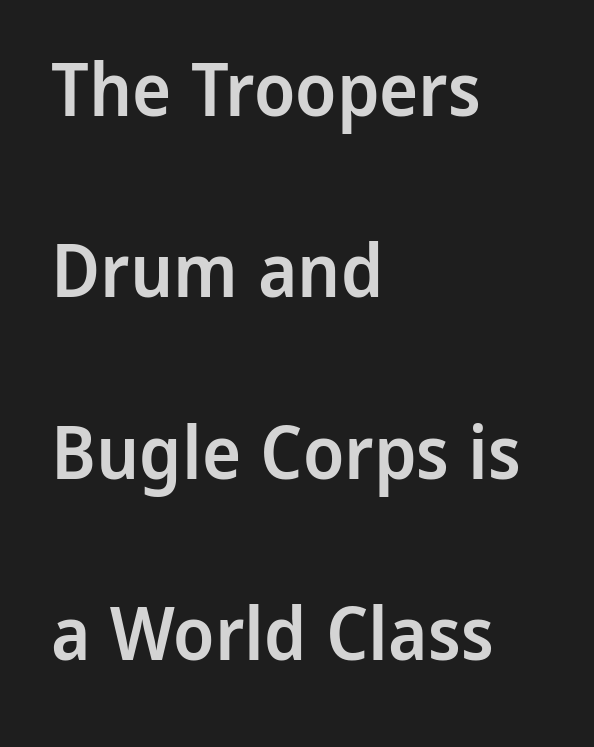
The image shows 74 px semibold sans-serif type, upright; set left-aligned, loose line spacing (2.45x), normal letter spacing, not underlined; low stroke contrast and a medium x-height.
